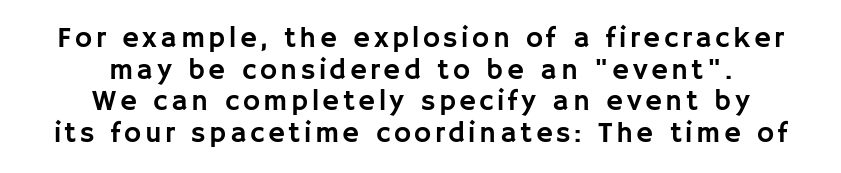
Q: Is the text italic (slanted)? A: No, it is upright.
Q: Is the typeface a serif or a sans-serif typeface? A: Sans-serif.
Q: Is the text underlined? A: No.
Q: How is the paragraph aligned? A: Centered.
Q: Is the spacing between lines tight, normal or loose? A: Tight.
Q: Width (condensed, normal, or wide)? A: Normal.
Q: Stroke contrast? A: Low.
Q: x-height? A: Large.
Q: Monospaced? A: No.
